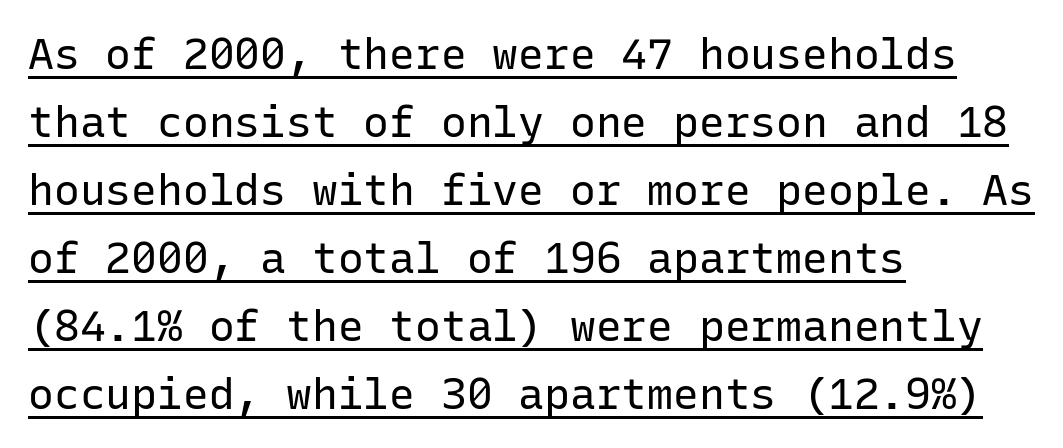
This sample uses an upright cut, with every glyph sitting square on the baseline. Stems here are at most as thick as an everyday book face. The passage shown is typed in a monospace face where columns stay perfectly aligned. Rows of type keep a routine distance in the vertical direction.
